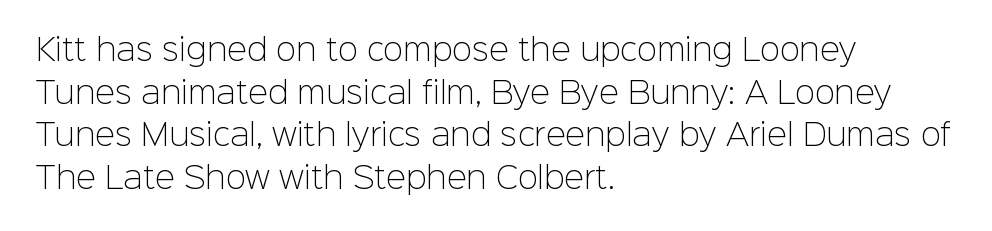
The image shows 30 px light sans-serif type, upright; set left-aligned, normal line spacing (1.42x), normal letter spacing, not underlined; low stroke contrast and a medium x-height.
